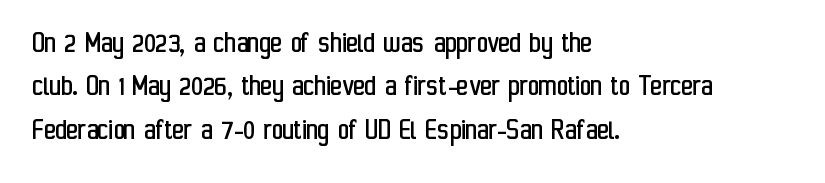
{"serif": "no", "italic": "no", "bold": "no", "weight": "regular", "width": "condensed", "stroke_contrast": "low", "x_height": "medium", "monospaced": "no", "underline": "no", "align": "left", "line_spacing": "normal", "line_spacing_ratio": 1.4, "letter_spacing": "normal", "letter_spacing_em": 0.0, "glyph_px": 31}
